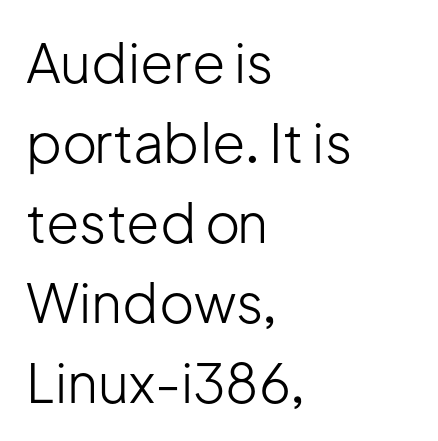
The image shows 54 px light sans-serif type, upright; set left-aligned, normal line spacing (1.48x), normal letter spacing, not underlined; low stroke contrast and a medium x-height.
